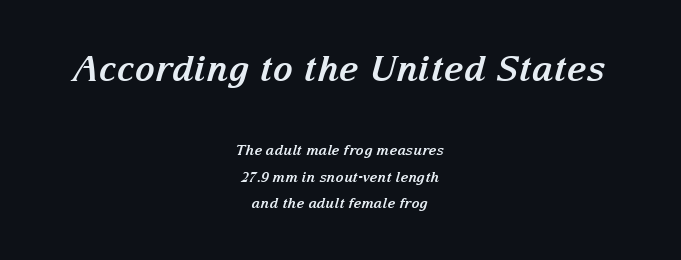
Q: Is the text bold? A: Yes.
Q: Is the text italic (slanted)? A: Yes, it leans right by about 15 degrees.
Q: Is the typeface a serif or a sans-serif typeface? A: Serif.
Q: Is the text underlined? A: No.
Q: How is the paragraph aligned? A: Centered.
Q: Is the spacing between letters normal or unusually wide? A: Normal.
Q: Which block of text is set in a larger size, the first (top) or the second (bottom)? A: The first (top) one.
Q: Width (condensed, normal, or wide)? A: Normal.
Q: Stroke contrast? A: Medium.
Q: x-height? A: Medium.
Q: Monospaced? A: No.
